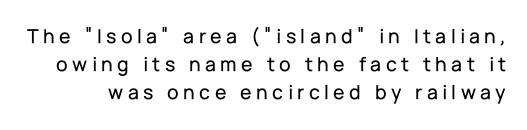
The image shows 21 px text type, upright; set normal line spacing (1.34x), unusually wide letter spacing (+0.21 em), not underlined.
